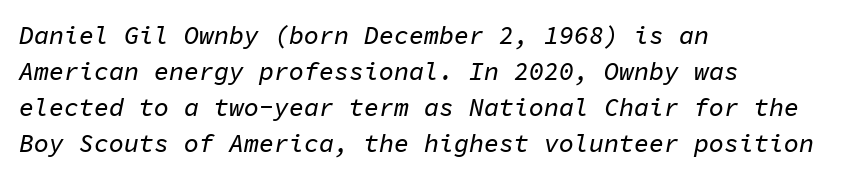
A typesetter would mark this as italic. A bare baseline throughout the passage. Each new line begins a customary step beneath the previous one. Each line starts at the same left margin while the right side varies.
